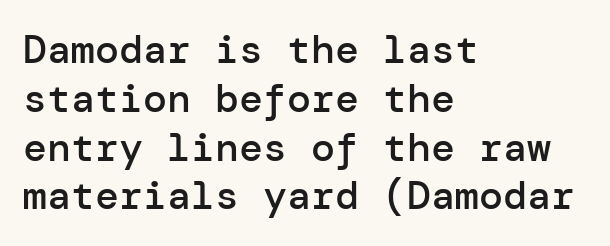
The image shows 40 px semibold sans-serif type, upright; set left-aligned, line spacing 1.22x, normal letter spacing, not underlined; low stroke contrast and a medium x-height.
